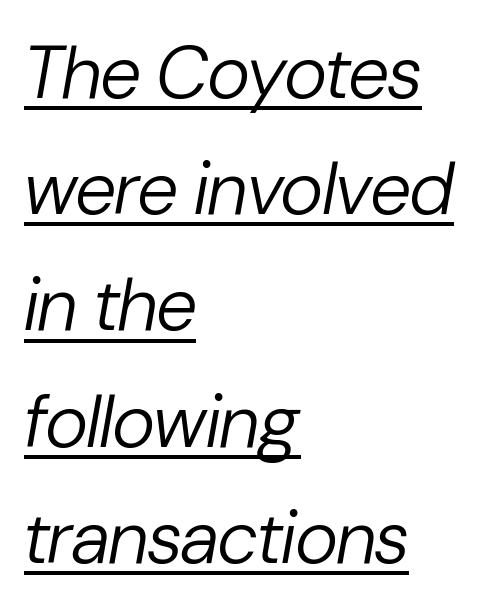
Quick note: interline space is typical. Every word sits above its own underline. Nothing heavy about these letters — not bold at all. Think of a printed novel: that variable character pitch is what you see here.
